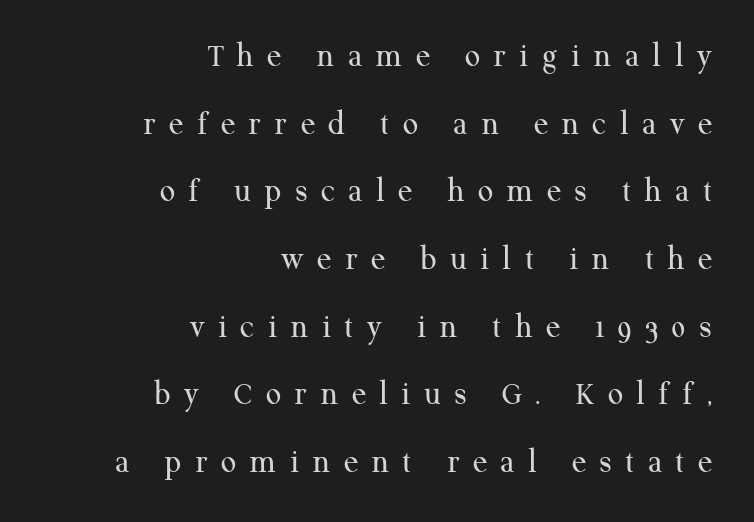
Q: Is the text bold? A: No.
Q: Is the text italic (slanted)? A: No, it is upright.
Q: Is the typeface a serif or a sans-serif typeface? A: Serif.
Q: Is the text underlined? A: No.
Q: How is the paragraph aligned? A: Right-aligned.
Q: Is the spacing between letters normal or unusually wide? A: Unusually wide.
Q: Is the spacing between lines tight, normal or loose? A: Loose.
Q: Width (condensed, normal, or wide)? A: Normal.
Q: Stroke contrast? A: Medium.
Q: x-height? A: Medium.
Q: Monospaced? A: No.
